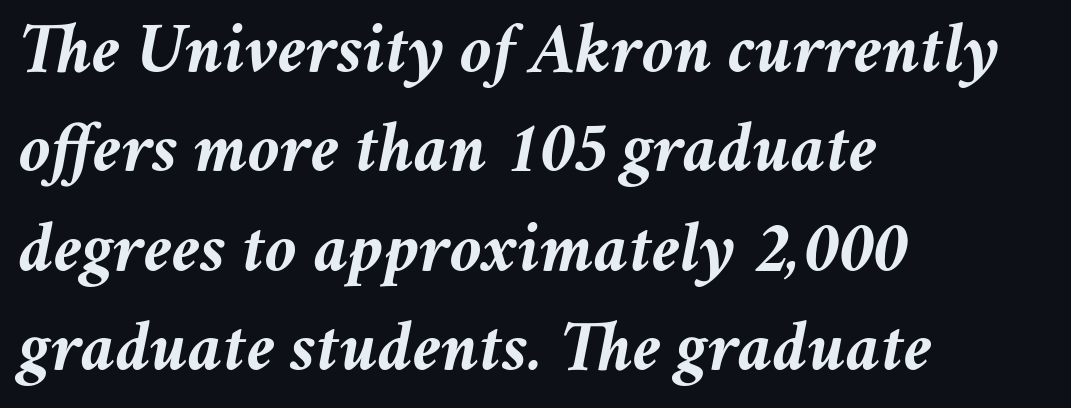
Q: Is the text bold? A: Yes.
Q: Is the text italic (slanted)? A: Yes, it leans right by about 11 degrees.
Q: Is the text underlined? A: No.
Q: How is the paragraph aligned? A: Left-aligned.
Q: Is the spacing between letters normal or unusually wide? A: Normal.
Q: Is the spacing between lines tight, normal or loose? A: Normal.
Q: Width (condensed, normal, or wide)? A: Normal.
Q: Stroke contrast? A: Medium.
Q: x-height? A: Medium.
Q: Monospaced? A: No.
